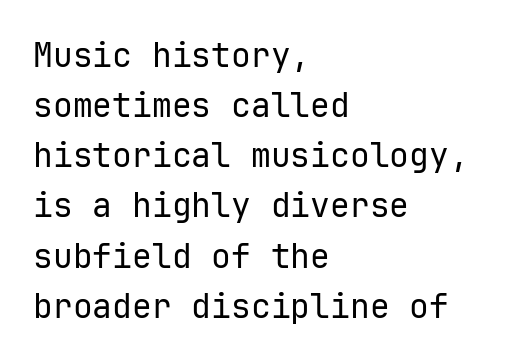
Q: Is the text bold? A: No.
Q: Is the text italic (slanted)? A: No, it is upright.
Q: Is the typeface a serif or a sans-serif typeface? A: Sans-serif.
Q: Is the text underlined? A: No.
Q: How is the paragraph aligned? A: Left-aligned.
Q: Is the spacing between letters normal or unusually wide? A: Normal.
Q: Is the spacing between lines tight, normal or loose? A: Normal.
Q: Width (condensed, normal, or wide)? A: Normal.
Q: Stroke contrast? A: Low.
Q: x-height? A: Medium.
Q: Monospaced? A: Yes.
